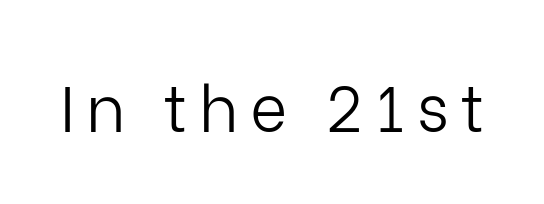
The image shows 64 px light sans-serif type, upright; set not underlined; low stroke contrast and a medium x-height.
